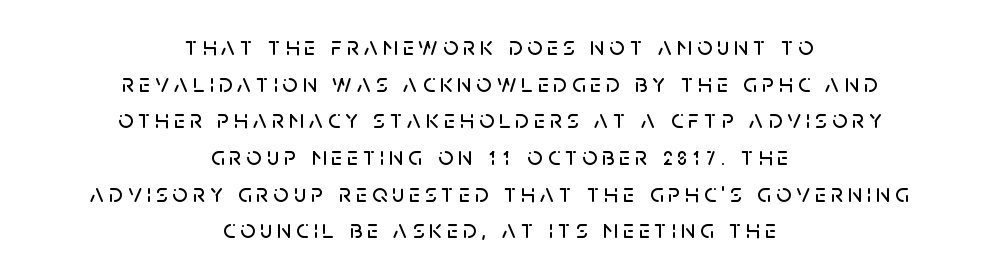
{"italic": "no", "underline": "no", "align": "center", "line_spacing": "normal", "line_spacing_ratio": 1.41, "glyph_px": 26}
